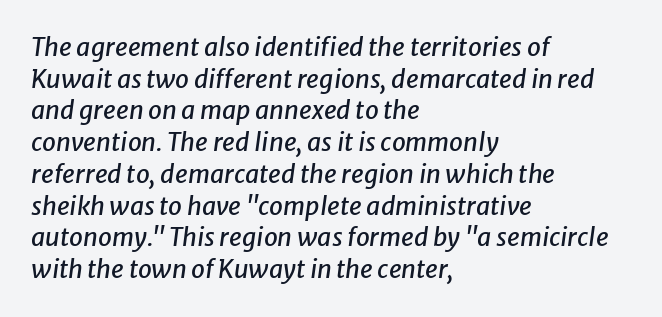
Q: Is the text italic (slanted)? A: Yes, it leans right by about 8 degrees.
Q: Is the text underlined? A: No.
Q: How is the paragraph aligned? A: Left-aligned.
Q: Is the spacing between letters normal or unusually wide? A: Normal.
Q: Is the spacing between lines tight, normal or loose? A: Normal.
